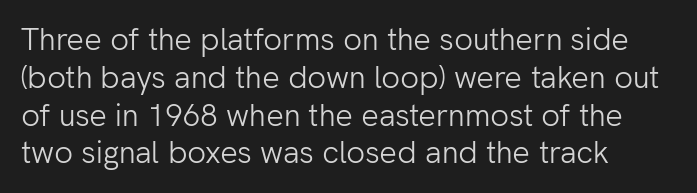
Q: Is the text bold? A: No.
Q: Is the text italic (slanted)? A: No, it is upright.
Q: Is the typeface a serif or a sans-serif typeface? A: Sans-serif.
Q: Is the text underlined? A: No.
Q: How is the paragraph aligned? A: Left-aligned.
Q: Is the spacing between letters normal or unusually wide? A: Normal.
Q: Width (condensed, normal, or wide)? A: Normal.
Q: Stroke contrast? A: Low.
Q: x-height? A: Medium.
Q: Monospaced? A: No.
